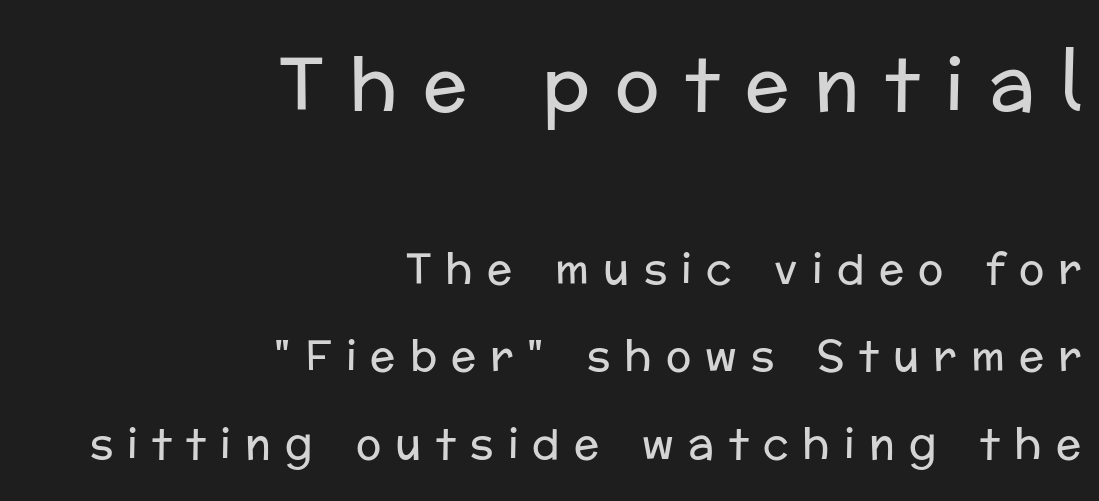
Q: Is the text bold? A: No.
Q: Is the text italic (slanted)? A: No, it is upright.
Q: Is the typeface a serif or a sans-serif typeface? A: Sans-serif.
Q: Is the text underlined? A: No.
Q: How is the paragraph aligned? A: Right-aligned.
Q: Is the spacing between letters normal or unusually wide? A: Unusually wide.
Q: Is the spacing between lines tight, normal or loose? A: Loose.
Q: Which block of text is set in a larger size, the first (top) or the second (bottom)? A: The first (top) one.
Q: Width (condensed, normal, or wide)? A: Normal.
Q: Stroke contrast? A: Low.
Q: x-height? A: Medium.
Q: Monospaced? A: No.
